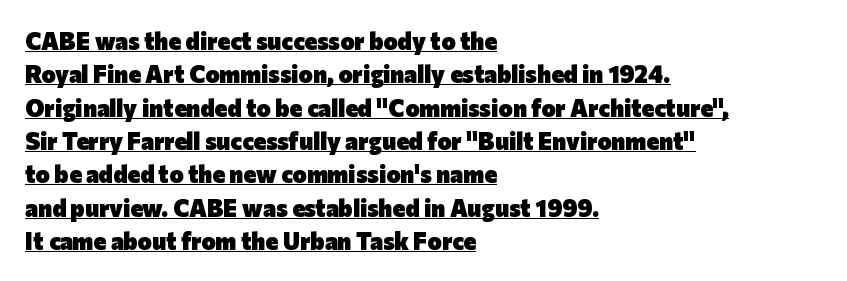
Unlike italic type, these characters show no tilt at all. Strokes here are thick enough to call this a true bold. Decoration check: the copy is underlined. The type is set solid horizontally, with unmodified tracking. Leftover space on each line is placed entirely after the last word. Compared with typical paragraphs, the rows here are spaced about the same.
